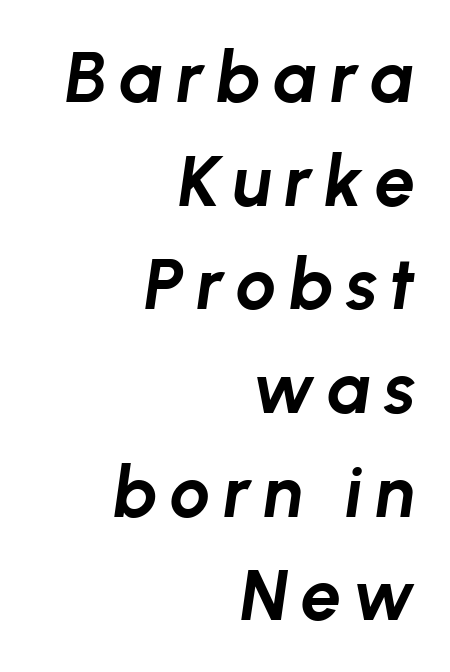
{"italic": "yes", "lean": "right", "slant_degrees": 8, "bold": "yes", "weight": "bold", "width": "normal", "stroke_contrast": "low", "x_height": "medium", "monospaced": "no", "underline": "no", "align": "right", "line_spacing": "normal", "line_spacing_ratio": 1.44, "glyph_px": 72}
